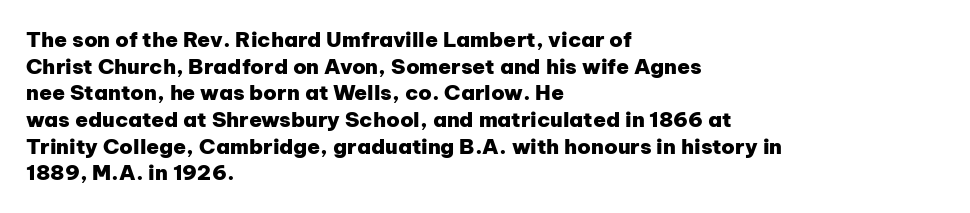
{"italic": "no", "bold": "yes", "underline": "no", "align": "left", "line_spacing": "normal", "line_spacing_ratio": 1.27, "letter_spacing": "normal", "letter_spacing_em": 0.0, "glyph_px": 21}
